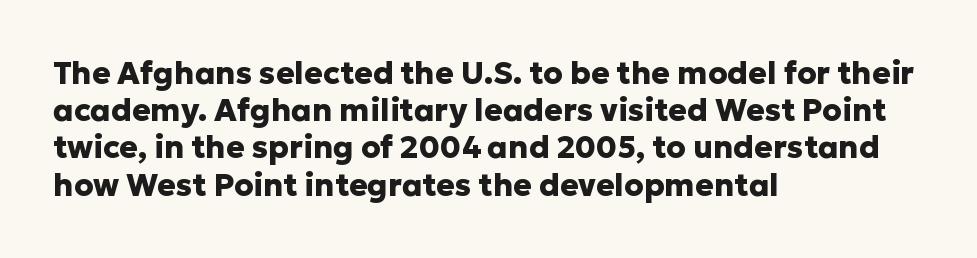
The image shows 31 px heavy sans-serif type, upright; set left-aligned, line spacing 1.2x, normal letter spacing, not underlined; low stroke contrast and a medium x-height.
